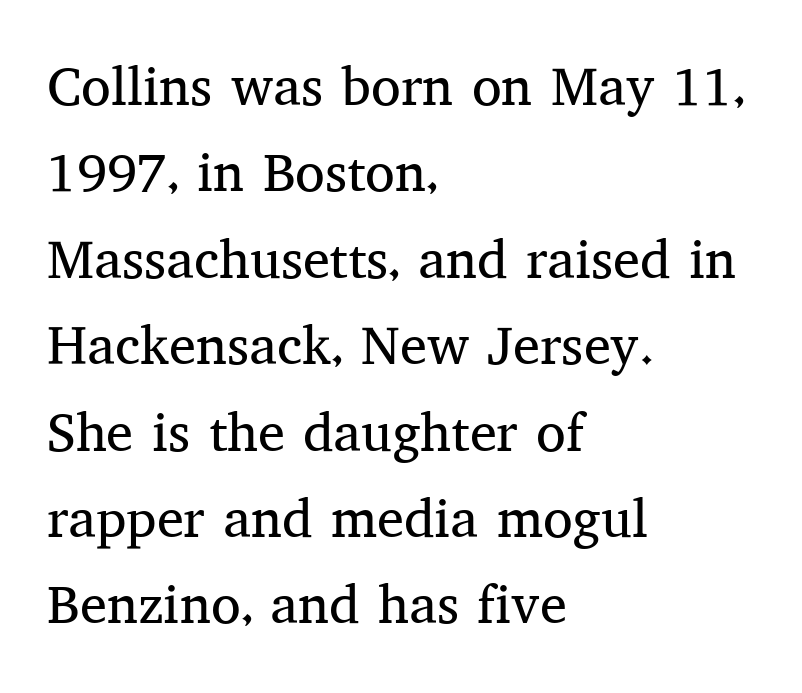
{"serif": "yes", "italic": "no", "bold": "no", "weight": "regular", "width": "normal", "stroke_contrast": "medium", "x_height": "medium", "monospaced": "no", "underline": "no", "align": "left", "line_spacing": "normal", "line_spacing_ratio": 1.6, "letter_spacing": "normal", "letter_spacing_em": 0.0, "glyph_px": 54}
